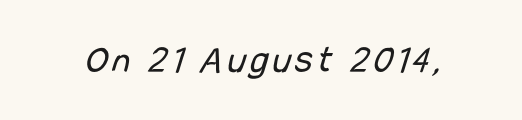
The image shows 40 px regular-weight, condensed sans-serif type; set not underlined; low stroke contrast and a medium x-height.
